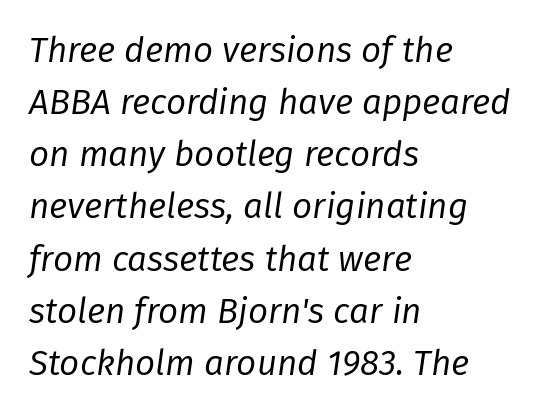
Q: Is the text bold? A: No.
Q: Is the text italic (slanted)? A: Yes, it leans right by about 8 degrees.
Q: Is the text underlined? A: No.
Q: How is the paragraph aligned? A: Left-aligned.
Q: Is the spacing between letters normal or unusually wide? A: Normal.
Q: Is the spacing between lines tight, normal or loose? A: Normal.
Q: Width (condensed, normal, or wide)? A: Normal.
Q: Stroke contrast? A: Low.
Q: x-height? A: Medium.
Q: Monospaced? A: No.
